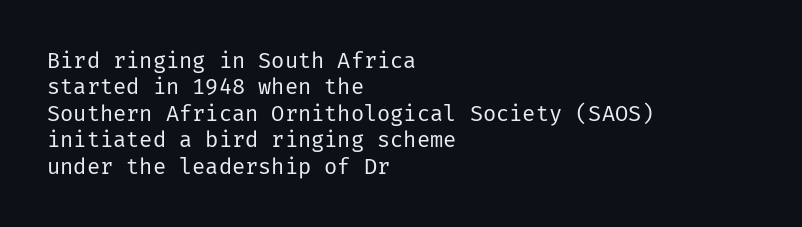
The image shows 22 px text type, upright; set left-aligned, line spacing 1.2x, normal letter spacing, not underlined.
